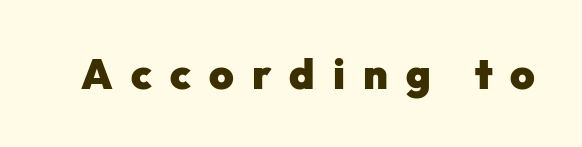
{"serif": "no", "italic": "no", "bold": "yes", "weight": "heavy", "width": "normal", "stroke_contrast": "low", "x_height": "medium", "monospaced": "no", "underline": "no", "letter_spacing": "wide", "letter_spacing_em": 0.43, "glyph_px": 42}
